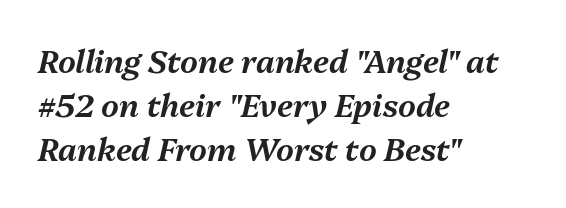
Check under the words: just untouched page. Reading down the column, the eye jumps a familiar distance to each next line. You could not count columns in this text — the font is proportionally spaced. All the whitespace from short lines collects on the right.
